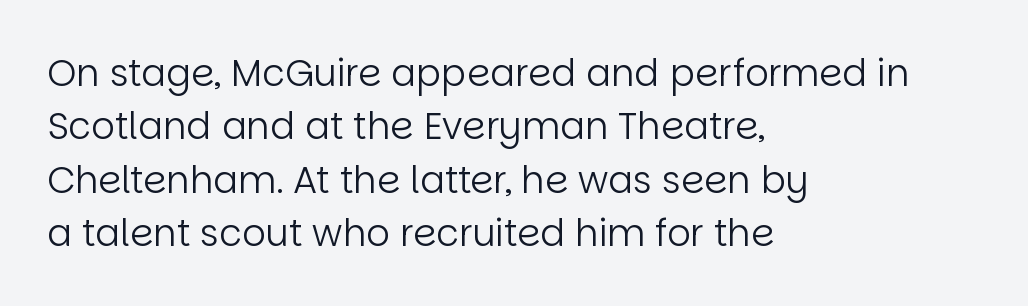
{"serif": "no", "italic": "no", "bold": "no", "weight": "regular", "width": "normal", "stroke_contrast": "low", "x_height": "large", "monospaced": "no", "underline": "no", "align": "left", "line_spacing": "normal", "line_spacing_ratio": 1.44, "letter_spacing": "normal", "letter_spacing_em": 0.0, "glyph_px": 37}
